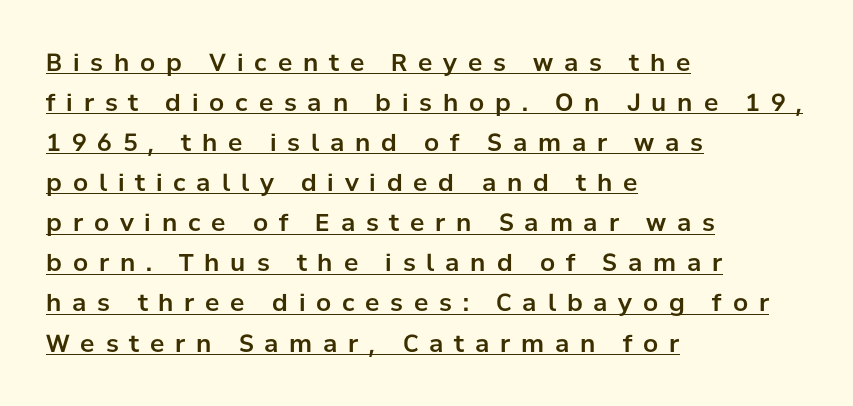
Q: Is the text italic (slanted)? A: No, it is upright.
Q: Is the text underlined? A: Yes.
Q: How is the paragraph aligned? A: Left-aligned.
Q: Is the spacing between letters normal or unusually wide? A: Unusually wide.
Q: Is the spacing between lines tight, normal or loose? A: Normal.
